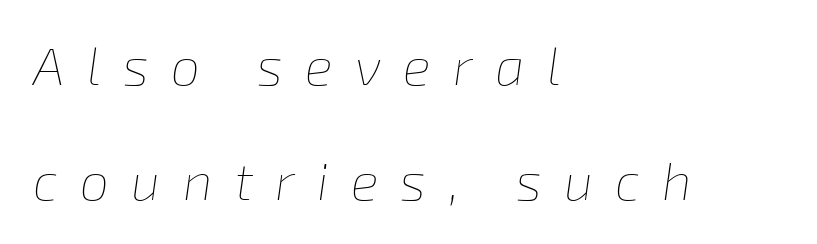
{"italic": "yes", "lean": "right", "slant_degrees": 8, "bold": "no", "weight": "thin", "width": "normal", "stroke_contrast": "low", "x_height": "medium", "monospaced": "no", "underline": "no", "align": "left", "line_spacing": "loose", "line_spacing_ratio": 2.21, "letter_spacing": "wide", "letter_spacing_em": 0.43, "glyph_px": 52}
